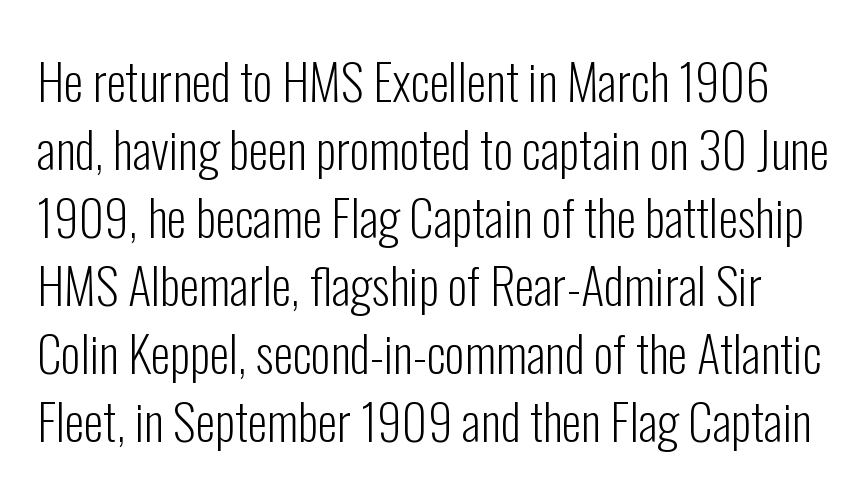
{"serif": "no", "italic": "no", "bold": "no", "weight": "light", "width": "condensed", "stroke_contrast": "low", "x_height": "medium", "monospaced": "no", "underline": "no", "line_spacing": "normal", "line_spacing_ratio": 1.36, "letter_spacing": "normal", "letter_spacing_em": 0.0, "glyph_px": 50}
